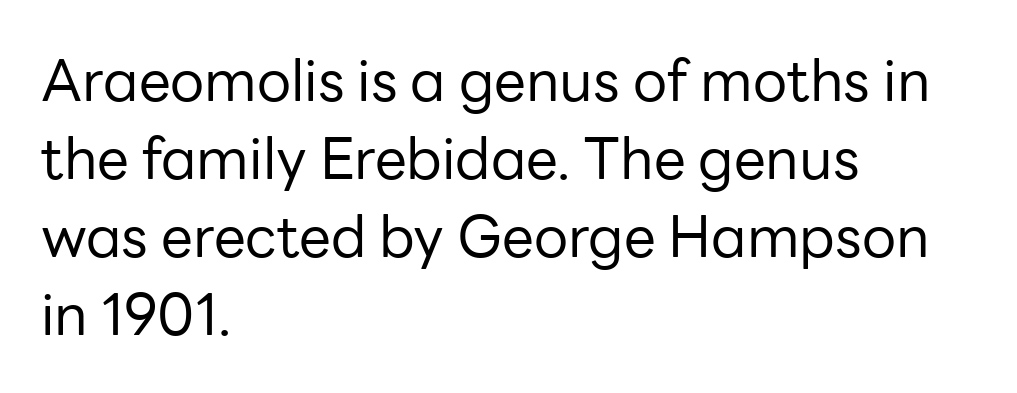
Q: Is the text bold? A: No.
Q: Is the text italic (slanted)? A: No, it is upright.
Q: Is the typeface a serif or a sans-serif typeface? A: Sans-serif.
Q: Is the text underlined? A: No.
Q: How is the paragraph aligned? A: Left-aligned.
Q: Is the spacing between letters normal or unusually wide? A: Normal.
Q: Is the spacing between lines tight, normal or loose? A: Normal.
Q: Width (condensed, normal, or wide)? A: Normal.
Q: Stroke contrast? A: Low.
Q: x-height? A: Medium.
Q: Monospaced? A: No.
